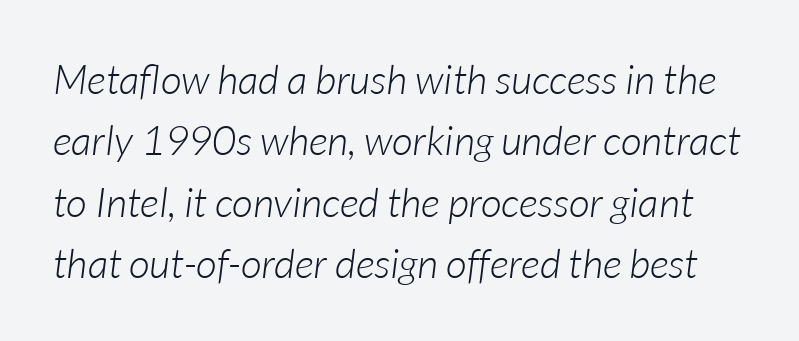
The image shows 41 px light type, italic (leaning right); set normal line spacing (1.5x), normal letter spacing, not underlined; low stroke contrast and a medium x-height.
